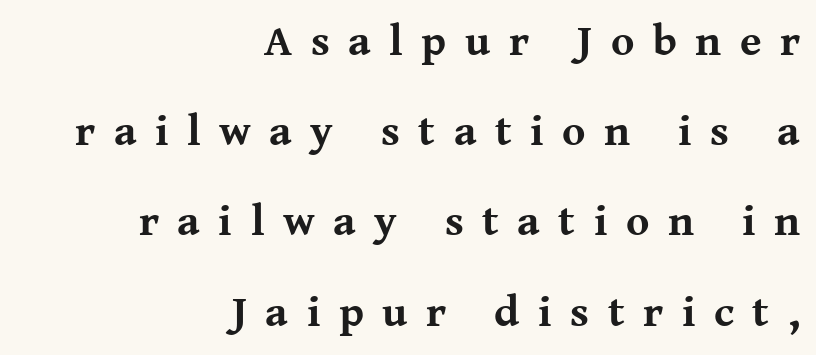
{"serif": "yes", "italic": "no", "bold": "yes", "weight": "bold", "width": "normal", "stroke_contrast": "medium", "x_height": "medium", "monospaced": "no", "underline": "no", "align": "right", "line_spacing": "loose", "line_spacing_ratio": 2.05, "letter_spacing": "wide", "letter_spacing_em": 0.42, "glyph_px": 44}
